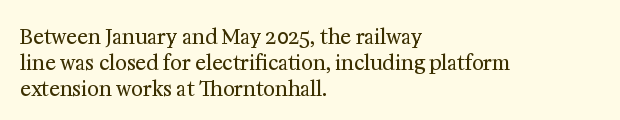
Where is the straight margin? On the left. This sample keeps an unexceptional amount of space between lines. The typesetting does not lean heavy: it is not bold. The gaps between neighbouring characters are ordinary and unremarkable. A clean baseline with only descenders dipping below it.
